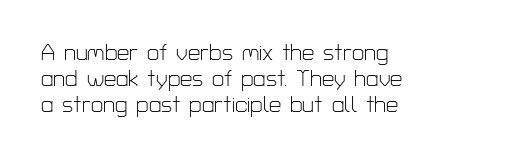
{"italic": "no", "bold": "no", "underline": "no", "align": "left", "line_spacing_ratio": 1.19, "letter_spacing": "normal", "letter_spacing_em": 0.0, "glyph_px": 22}
